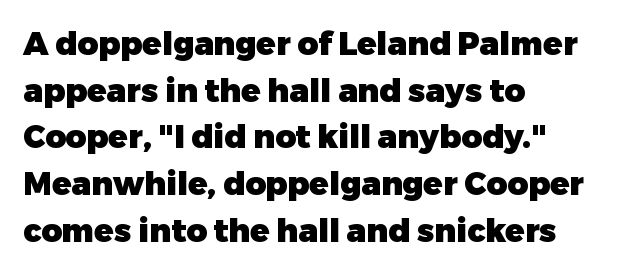
Compared with a centered layout, this one pins lines to the left instead. The type family on display is of the sans-serif kind. The specimen omits any rule beneath the text block's lines. Compared with typical paragraphs, the rows here are spaced about the same. Plenty of ink on the page — the face is bold.
